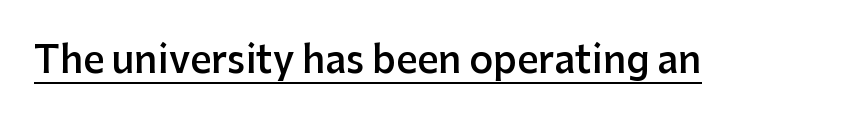
{"serif": "no", "italic": "no", "bold": "semi", "weight": "semibold", "width": "normal", "stroke_contrast": "low", "x_height": "medium", "monospaced": "no", "underline": "yes", "letter_spacing": "normal", "letter_spacing_em": 0.0, "glyph_px": 37}
